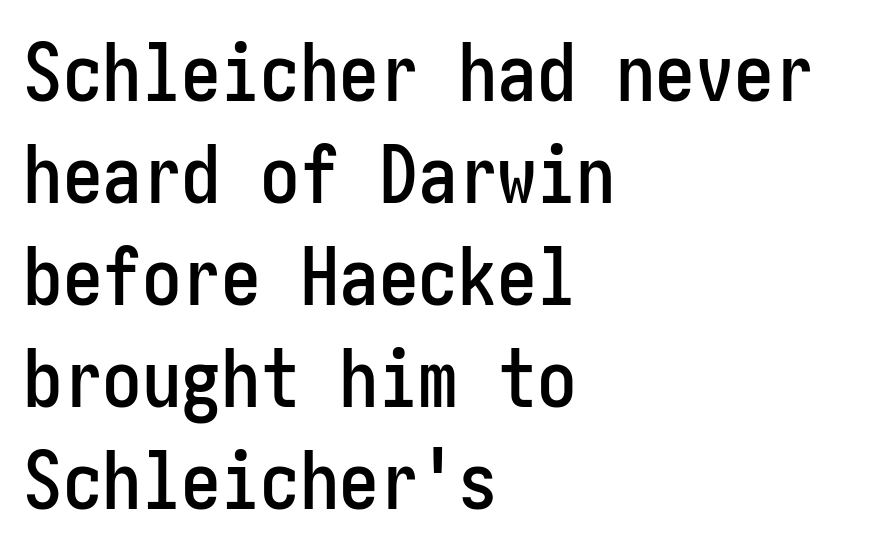
Q: Is the text italic (slanted)? A: No, it is upright.
Q: Is the typeface a serif or a sans-serif typeface? A: Sans-serif.
Q: Is the text underlined? A: No.
Q: How is the paragraph aligned? A: Left-aligned.
Q: Is the spacing between letters normal or unusually wide? A: Normal.
Q: Is the spacing between lines tight, normal or loose? A: Normal.
Q: Width (condensed, normal, or wide)? A: Condensed.
Q: Stroke contrast? A: Low.
Q: x-height? A: Medium.
